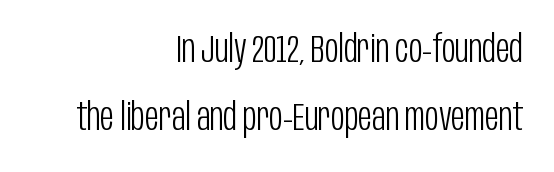
{"serif": "no", "italic": "no", "bold": "no", "weight": "light", "width": "condensed", "stroke_contrast": "low", "x_height": "large", "monospaced": "no", "underline": "no", "align": "right", "line_spacing_ratio": 1.79, "letter_spacing": "normal", "letter_spacing_em": 0.0, "glyph_px": 38}
